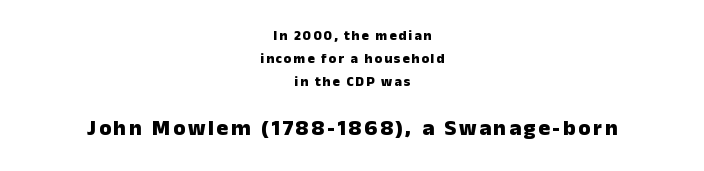
The image shows 22 px bold type, upright; set centered, normal line spacing (1.66x), not underlined; the second (bottom) block is 1.57x larger.
